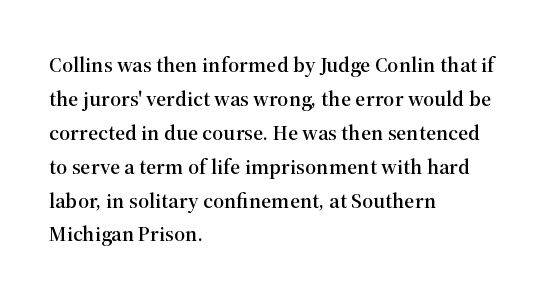
{"italic": "no", "underline": "no", "align": "left", "line_spacing": "normal", "line_spacing_ratio": 1.54, "letter_spacing": "normal", "letter_spacing_em": 0.0, "glyph_px": 22}
